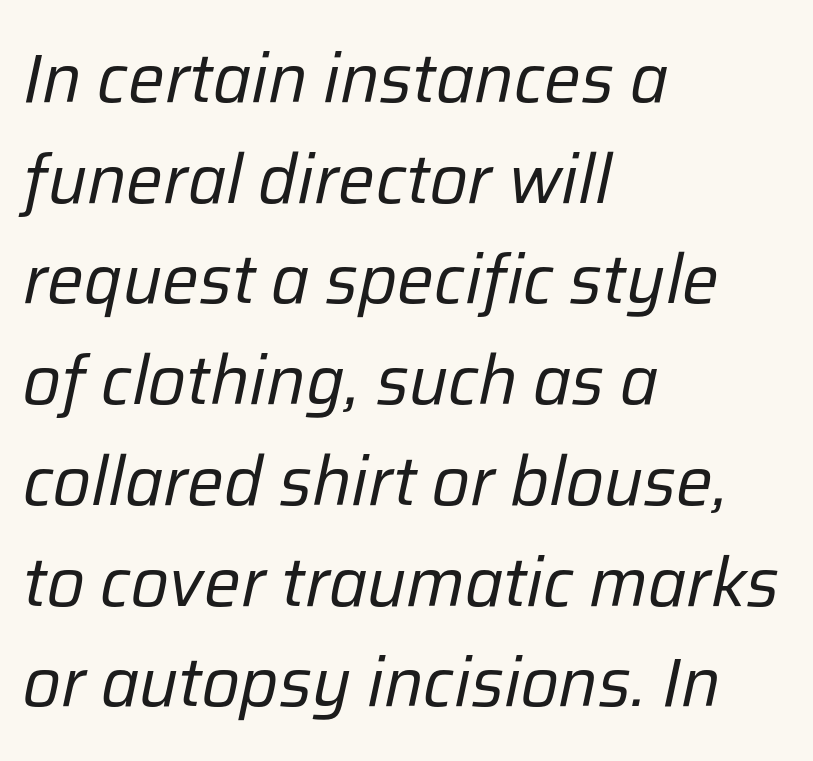
Compared with typical paragraphs, the rows here are spaced about the same. What stands out about the letter spacing? Nothing — it is the standard amount. These lines are rendered in a variable-pitch font. Rule under the text: the space is simply empty. Every character sits at an angle, as italics do.
